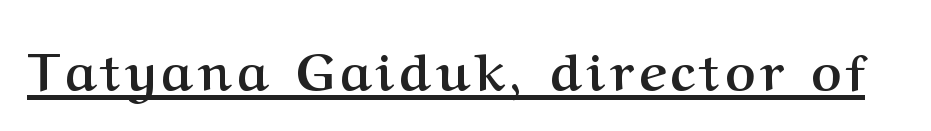
Q: Is the text bold? A: Yes.
Q: Is the text italic (slanted)? A: No, it is upright.
Q: Is the typeface a serif or a sans-serif typeface? A: Serif.
Q: Is the text underlined? A: Yes.
Q: Width (condensed, normal, or wide)? A: Normal.
Q: Stroke contrast? A: Medium.
Q: x-height? A: Medium.
Q: Monospaced? A: No.
